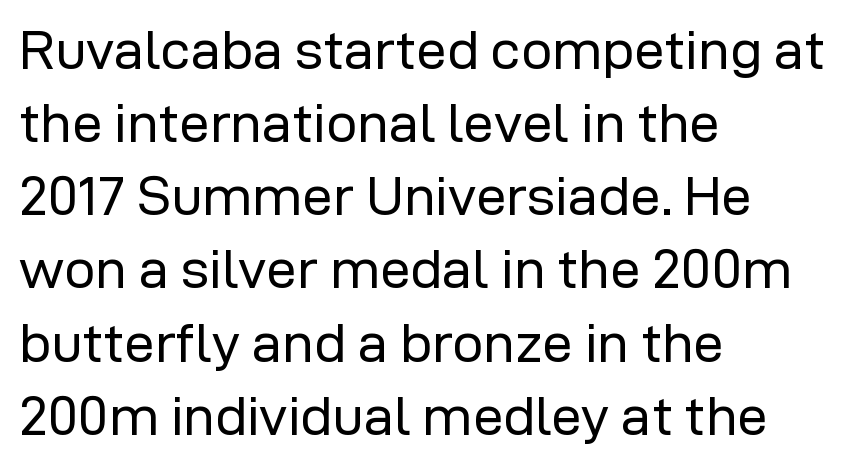
The image shows 55 px regular-weight sans-serif type, upright; set left-aligned, normal line spacing (1.33x), normal letter spacing, not underlined; low stroke contrast and a medium x-height.
